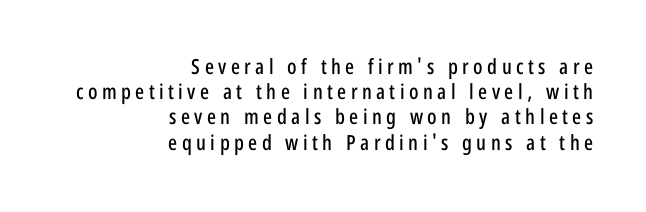
Tall strokes in this sample are plumb rather than angled. Short and long lines alike share a common ending point at right. Caption: expanded tracking, letters set apart. Has an underline been added? It has not.
